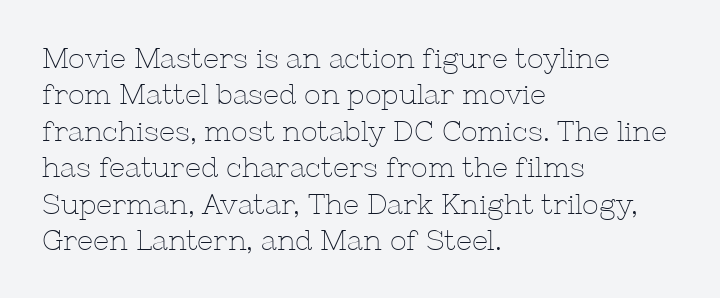
Q: Is the text bold? A: No.
Q: Is the text italic (slanted)? A: No, it is upright.
Q: Is the typeface a serif or a sans-serif typeface? A: Serif.
Q: Is the text underlined? A: No.
Q: How is the paragraph aligned? A: Left-aligned.
Q: Is the spacing between letters normal or unusually wide? A: Normal.
Q: Is the spacing between lines tight, normal or loose? A: Normal.
Q: Width (condensed, normal, or wide)? A: Normal.
Q: Stroke contrast? A: Low.
Q: x-height? A: Medium.
Q: Monospaced? A: No.
